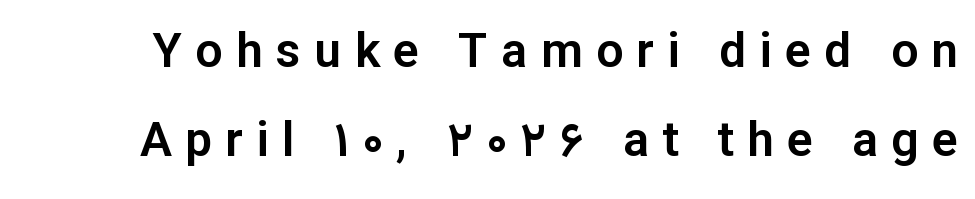
{"serif": "no", "italic": "no", "width": "normal", "stroke_contrast": "low", "x_height": "medium", "monospaced": "no", "underline": "no", "line_spacing_ratio": 1.85, "letter_spacing": "wide", "letter_spacing_em": 0.28, "glyph_px": 48}
